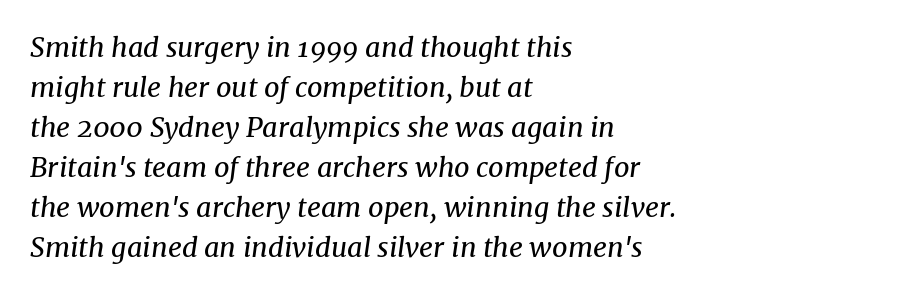
{"italic": "yes", "lean": "right", "slant_degrees": 8, "bold": "no", "underline": "no", "align": "left", "line_spacing": "normal", "line_spacing_ratio": 1.48, "letter_spacing": "normal", "letter_spacing_em": 0.0, "glyph_px": 27}
